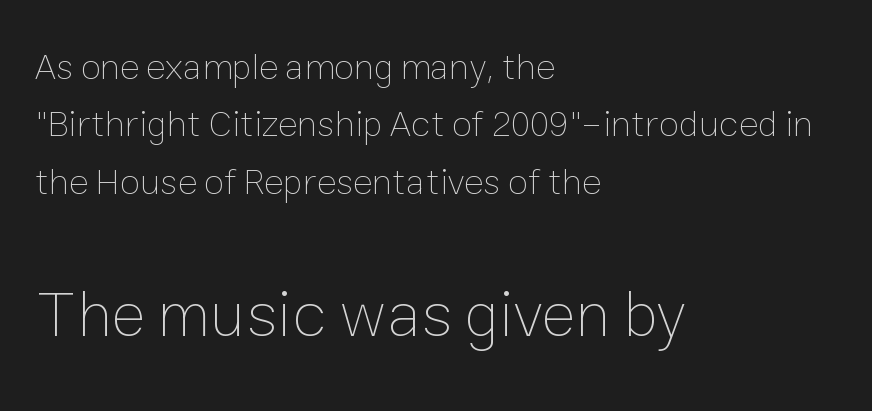
The image shows 65 px thin type, upright; set left-aligned, normal line spacing (1.55x), normal letter spacing, not underlined; the second (bottom) block is 1.76x larger; low stroke contrast and a medium x-height.
